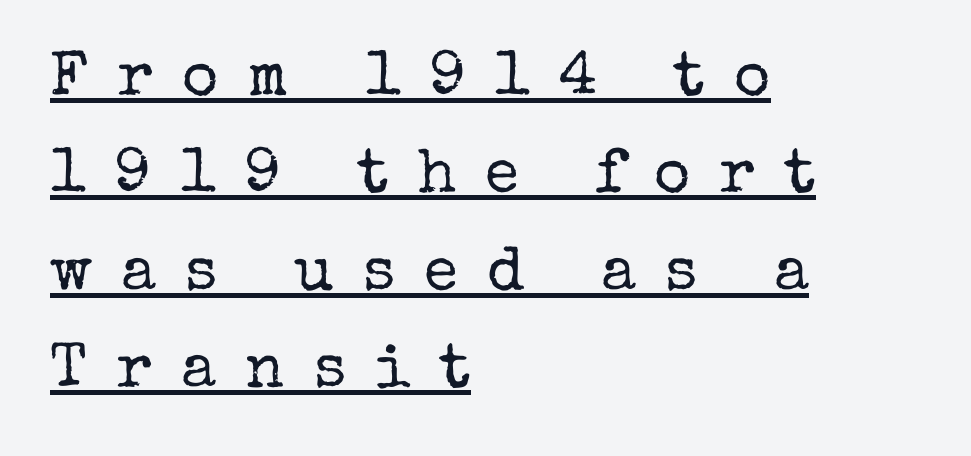
Q: Is the text bold? A: No.
Q: Is the text italic (slanted)? A: No, it is upright.
Q: Is the typeface a serif or a sans-serif typeface? A: Serif.
Q: Is the text underlined? A: Yes.
Q: How is the paragraph aligned? A: Left-aligned.
Q: Is the spacing between letters normal or unusually wide? A: Unusually wide.
Q: Is the spacing between lines tight, normal or loose? A: Normal.
Q: Width (condensed, normal, or wide)? A: Normal.
Q: Stroke contrast? A: Low.
Q: x-height? A: Medium.
Q: Monospaced? A: No.
